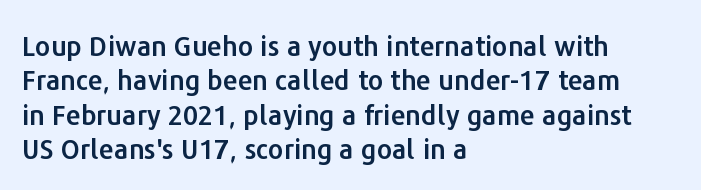
Do the letters lean? They stand straight. Lines of text with bare space underneath. The passage shown stacks its lines at a standard gap. Casual observation: everything's shoved over to the left.
